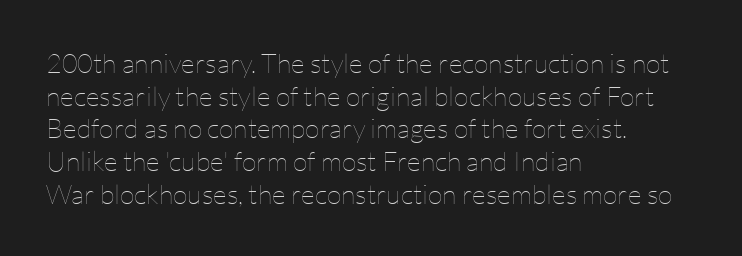
What stands out about the letter spacing? Nothing — it is the standard amount. This is not heavy type; no bold has been used. Just letters on the line, the space beneath them empty. Notice how the stems are strictly vertical — no italics here. This rendering uses left alignment, leaving the right contour irregular.
